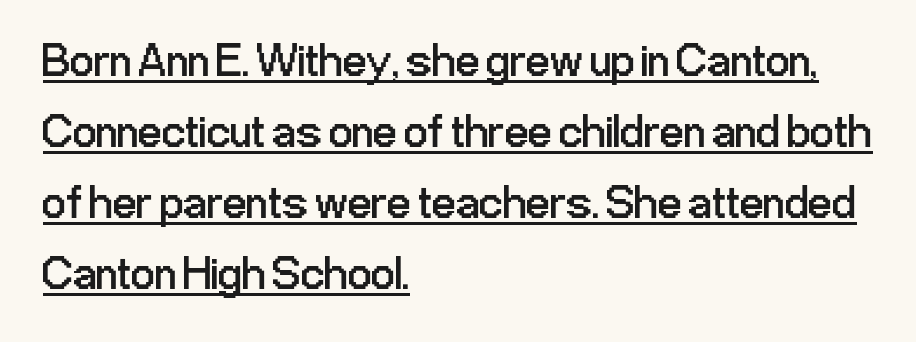
The typesetting does not lean heavy: it is not bold. The typography opts for an upright posture over an oblique one. Quick note: interline space is typical. The ragged edge is on the right, which tells us the setting is flush left. The glyphs are accompanied by a horizontal stroke just below them.
